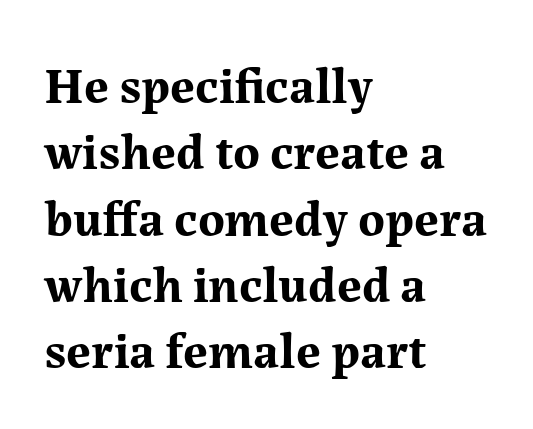
{"serif": "yes", "italic": "no", "bold": "yes", "weight": "bold", "width": "normal", "stroke_contrast": "medium", "x_height": "medium", "monospaced": "no", "underline": "no", "align": "left", "line_spacing": "normal", "line_spacing_ratio": 1.3, "letter_spacing": "normal", "letter_spacing_em": 0.0, "glyph_px": 51}
